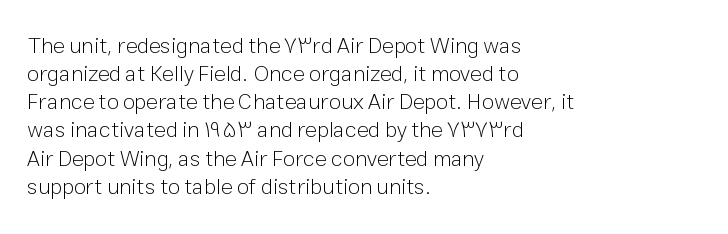
{"italic": "no", "bold": "no", "underline": "no", "align": "left", "line_spacing": "normal", "line_spacing_ratio": 1.28, "letter_spacing": "normal", "letter_spacing_em": 0.0, "glyph_px": 22}
